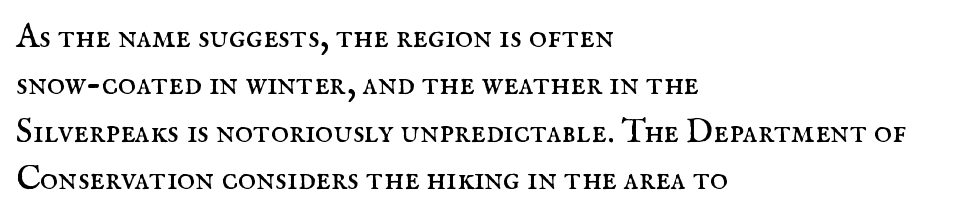
Italic: no, the glyphs are upright roman. Students, observe: this is what conventionally led text looks like. The font sits on the lighter half of the weight spectrum, regular included. The paragraph shown leans on its left margin. In terms of letterform style, serifs are clearly present.
